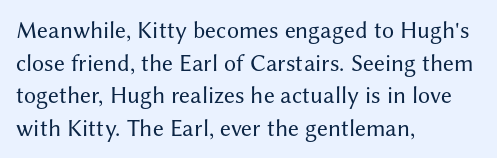
The image shows 24 px text type, upright; set left-aligned, normal line spacing (1.36x), normal letter spacing, not underlined.
